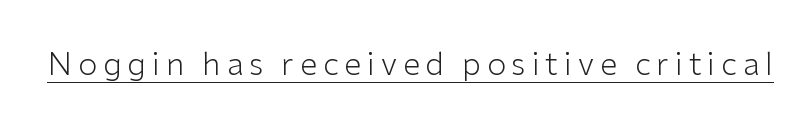
Q: Is the text bold? A: No.
Q: Is the text italic (slanted)? A: No, it is upright.
Q: Is the typeface a serif or a sans-serif typeface? A: Sans-serif.
Q: Is the text underlined? A: Yes.
Q: Width (condensed, normal, or wide)? A: Normal.
Q: Stroke contrast? A: Low.
Q: x-height? A: Medium.
Q: Monospaced? A: No.
